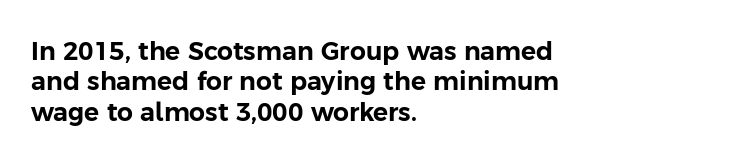
The image shows 25 px text type, upright; set left-aligned, line spacing 1.22x, normal letter spacing, not underlined.
